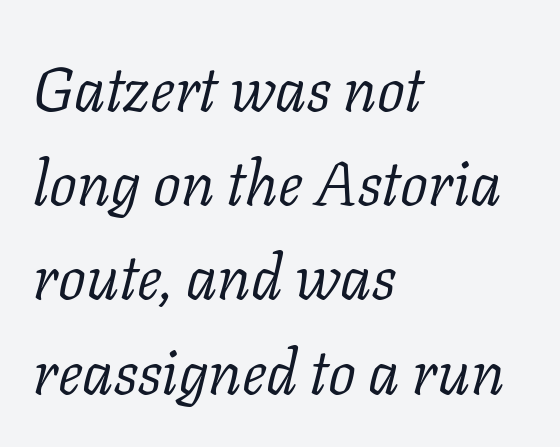
The image shows 62 px light serif type, italic (leaning right); set left-aligned, normal line spacing (1.52x), normal letter spacing, not underlined; low stroke contrast and a medium x-height.
